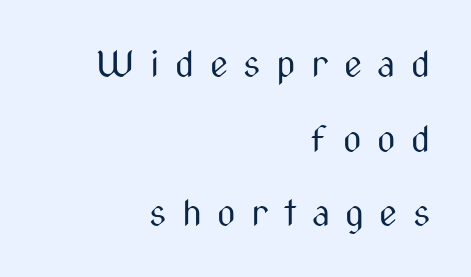
The rendering anchors every line to the right-hand side. Horizontal bands of white between lines are thick stripes. The lettering holds an erect, upright posture throughout. Each word looks stretched out because of the extra space between its letters. Stems and bowls with no extra thickness — not bold.
